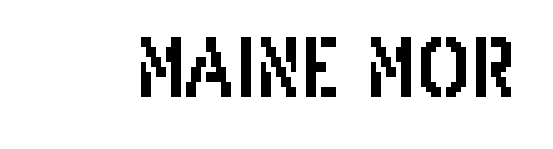
{"serif": "no", "italic": "no", "width": "condensed", "stroke_contrast": "low", "x_height": "large", "monospaced": "no", "underline": "no", "letter_spacing": "normal", "letter_spacing_em": 0.0, "glyph_px": 80}
